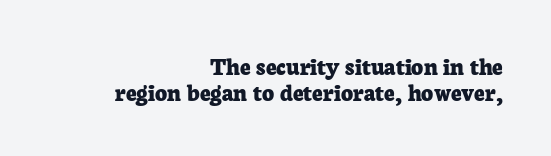
{"italic": "no", "bold": "yes", "underline": "no", "align": "right", "line_spacing": "tight", "line_spacing_ratio": 0.99, "letter_spacing": "normal", "letter_spacing_em": 0.0, "glyph_px": 26}
